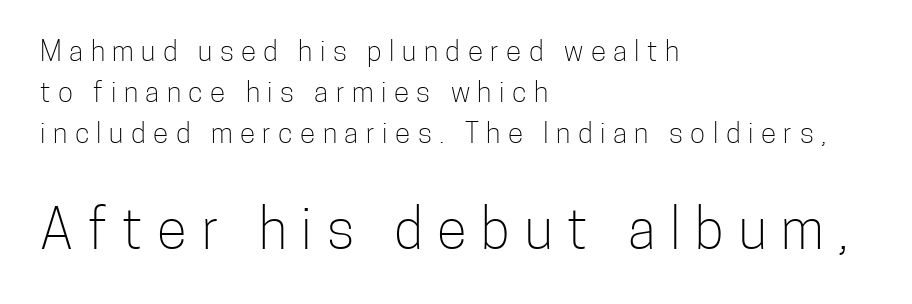
Q: Is the text bold? A: No.
Q: Is the text italic (slanted)? A: No, it is upright.
Q: Is the typeface a serif or a sans-serif typeface? A: Sans-serif.
Q: Is the text underlined? A: No.
Q: How is the paragraph aligned? A: Left-aligned.
Q: Is the spacing between letters normal or unusually wide? A: Unusually wide.
Q: Is the spacing between lines tight, normal or loose? A: Normal.
Q: Which block of text is set in a larger size, the first (top) or the second (bottom)? A: The second (bottom) one.
Q: Width (condensed, normal, or wide)? A: Condensed.
Q: Stroke contrast? A: Low.
Q: x-height? A: Medium.
Q: Monospaced? A: No.
